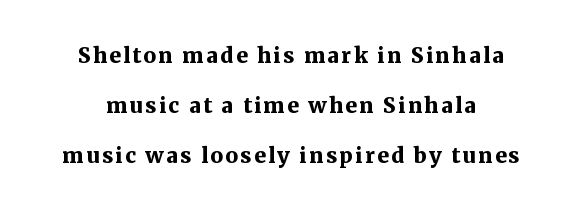
Q: Is the text bold? A: Yes.
Q: Is the text italic (slanted)? A: No, it is upright.
Q: Is the text underlined? A: No.
Q: Is the spacing between lines tight, normal or loose? A: Loose.
